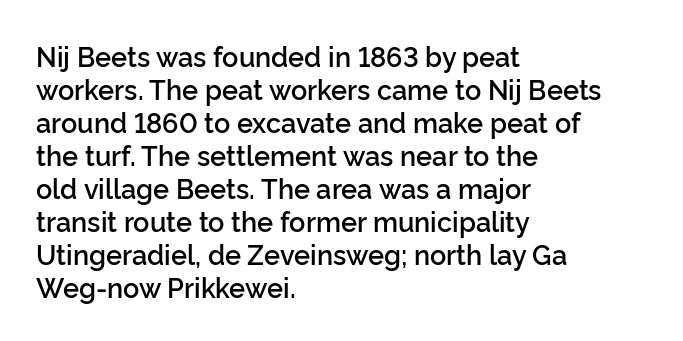
The image shows 27 px text type, upright; set left-aligned, line spacing 1.22x, normal letter spacing, not underlined.
